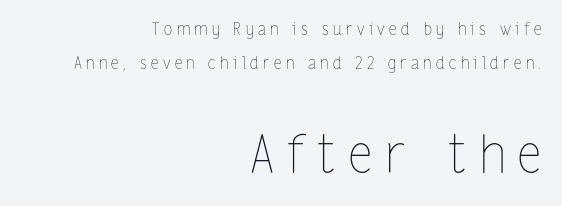
Q: Is the text bold? A: No.
Q: Is the text italic (slanted)? A: No, it is upright.
Q: Is the text underlined? A: No.
Q: How is the paragraph aligned? A: Right-aligned.
Q: Is the spacing between letters normal or unusually wide? A: Unusually wide.
Q: Is the spacing between lines tight, normal or loose? A: Loose.
Q: Which block of text is set in a larger size, the first (top) or the second (bottom)? A: The second (bottom) one.
Q: Width (condensed, normal, or wide)? A: Condensed.
Q: Stroke contrast? A: Low.
Q: x-height? A: Medium.
Q: Monospaced? A: No.
